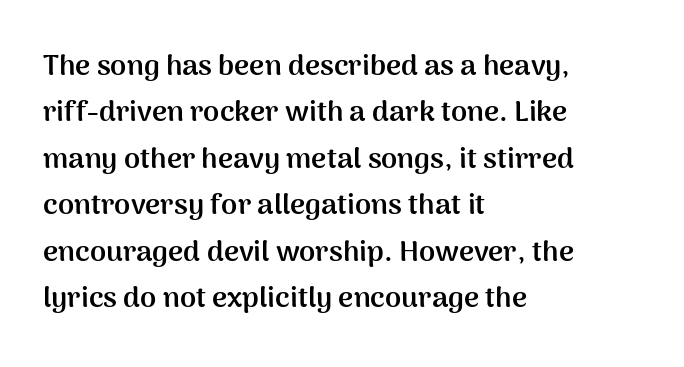
{"serif": "no", "italic": "no", "bold": "yes", "weight": "semibold", "width": "normal", "stroke_contrast": "medium", "x_height": "medium", "monospaced": "no", "underline": "no", "align": "left", "line_spacing": "normal", "line_spacing_ratio": 1.6, "letter_spacing": "normal", "letter_spacing_em": 0.0, "glyph_px": 29}
